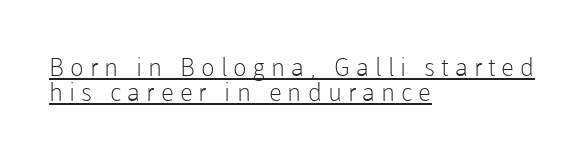
The image shows 25 px text type, upright; set left-aligned, tight line spacing (1.0x), unusually wide letter spacing (+0.24 em), underlined.
